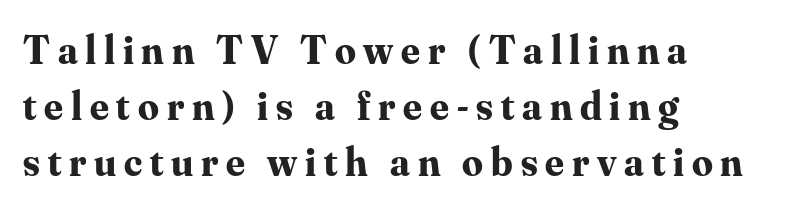
Q: Is the text bold? A: Yes.
Q: Is the text italic (slanted)? A: No, it is upright.
Q: Is the typeface a serif or a sans-serif typeface? A: Serif.
Q: Is the text underlined? A: No.
Q: How is the paragraph aligned? A: Left-aligned.
Q: Is the spacing between lines tight, normal or loose? A: Normal.
Q: Width (condensed, normal, or wide)? A: Normal.
Q: Stroke contrast? A: Medium.
Q: x-height? A: Small.
Q: Monospaced? A: No.
